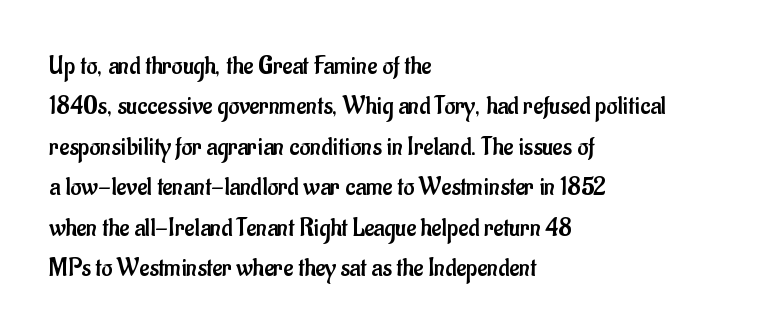
{"italic": "no", "bold": "no", "underline": "no", "align": "left", "line_spacing": "normal", "line_spacing_ratio": 1.5, "letter_spacing": "normal", "letter_spacing_em": 0.0, "glyph_px": 27}
